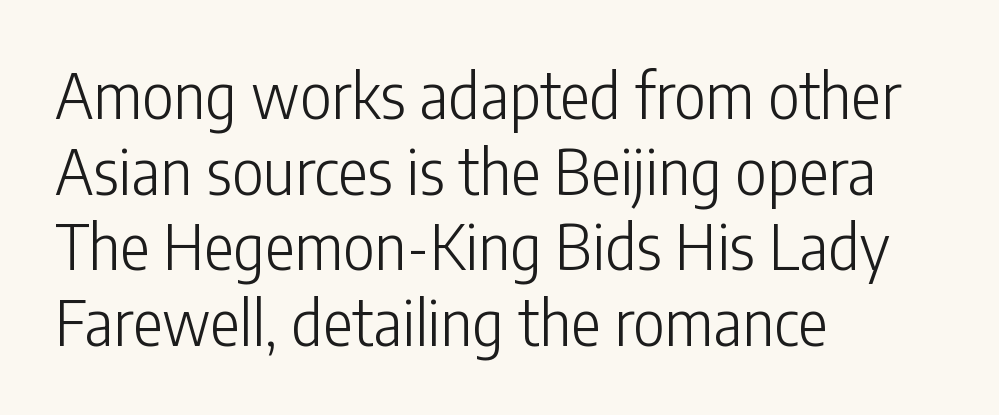
Q: Is the text bold? A: No.
Q: Is the text italic (slanted)? A: No, it is upright.
Q: Is the typeface a serif or a sans-serif typeface? A: Sans-serif.
Q: Is the text underlined? A: No.
Q: How is the paragraph aligned? A: Left-aligned.
Q: Is the spacing between letters normal or unusually wide? A: Normal.
Q: Width (condensed, normal, or wide)? A: Condensed.
Q: Stroke contrast? A: Low.
Q: x-height? A: Medium.
Q: Monospaced? A: No.
